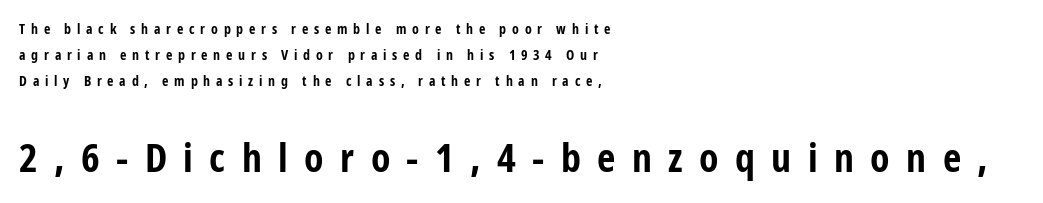
{"serif": "no", "italic": "no", "bold": "yes", "weight": "bold", "width": "condensed", "stroke_contrast": "low", "x_height": "medium", "monospaced": "no", "underline": "no", "align": "left", "line_spacing_ratio": 1.85, "letter_spacing": "wide", "letter_spacing_em": 0.41, "larger_block": "second", "size_ratio": 2.86, "glyph_px": 40}
